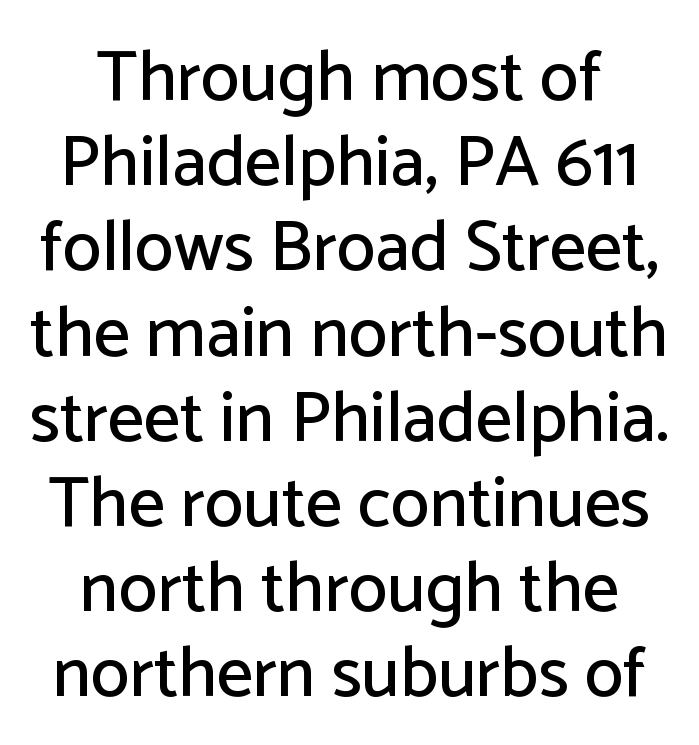
Q: Is the text italic (slanted)? A: No, it is upright.
Q: Is the typeface a serif or a sans-serif typeface? A: Sans-serif.
Q: Is the text underlined? A: No.
Q: How is the paragraph aligned? A: Centered.
Q: Is the spacing between letters normal or unusually wide? A: Normal.
Q: Width (condensed, normal, or wide)? A: Normal.
Q: Stroke contrast? A: Low.
Q: x-height? A: Medium.
Q: Monospaced? A: No.
